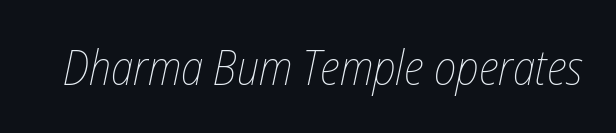
Varying glyph widths throughout — classic text-font behaviour. The strip under each line holds only bare page. Is the letter spacing exaggerated? No — it looks like the ordinary default. Summary of weight: not heavy and not bold.
